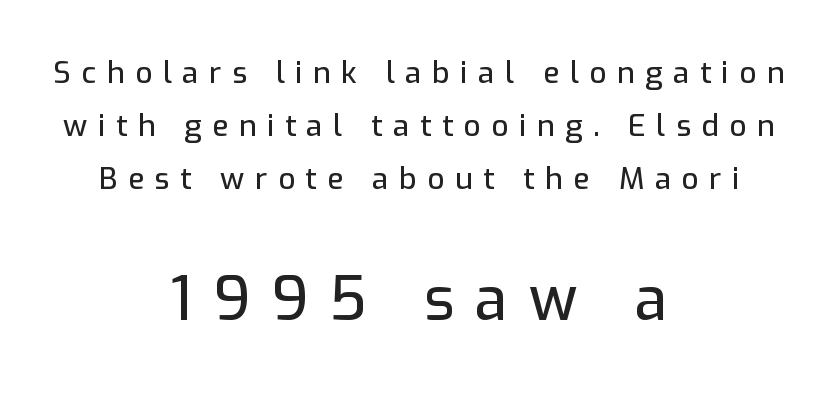
Q: Is the text italic (slanted)? A: No, it is upright.
Q: Is the typeface a serif or a sans-serif typeface? A: Sans-serif.
Q: Is the text underlined? A: No.
Q: How is the paragraph aligned? A: Centered.
Q: Is the spacing between letters normal or unusually wide? A: Unusually wide.
Q: Which block of text is set in a larger size, the first (top) or the second (bottom)? A: The second (bottom) one.
Q: Width (condensed, normal, or wide)? A: Normal.
Q: Stroke contrast? A: Low.
Q: x-height? A: Medium.
Q: Monospaced? A: No.
